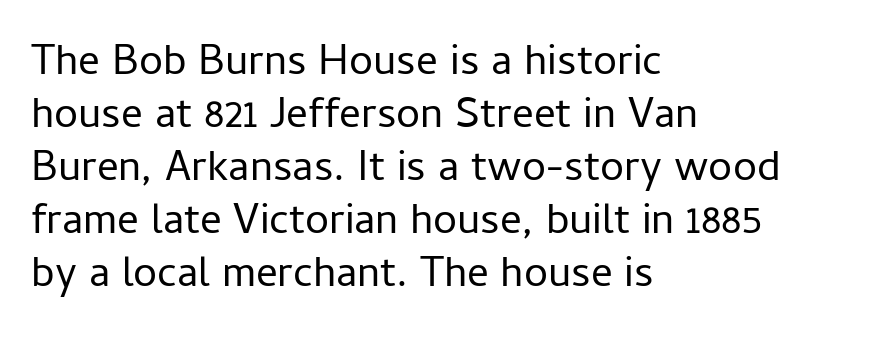
Q: Is the text bold? A: No.
Q: Is the text italic (slanted)? A: No, it is upright.
Q: Is the typeface a serif or a sans-serif typeface? A: Sans-serif.
Q: Is the text underlined? A: No.
Q: How is the paragraph aligned? A: Left-aligned.
Q: Is the spacing between letters normal or unusually wide? A: Normal.
Q: Width (condensed, normal, or wide)? A: Normal.
Q: Stroke contrast? A: Low.
Q: x-height? A: Medium.
Q: Monospaced? A: No.
